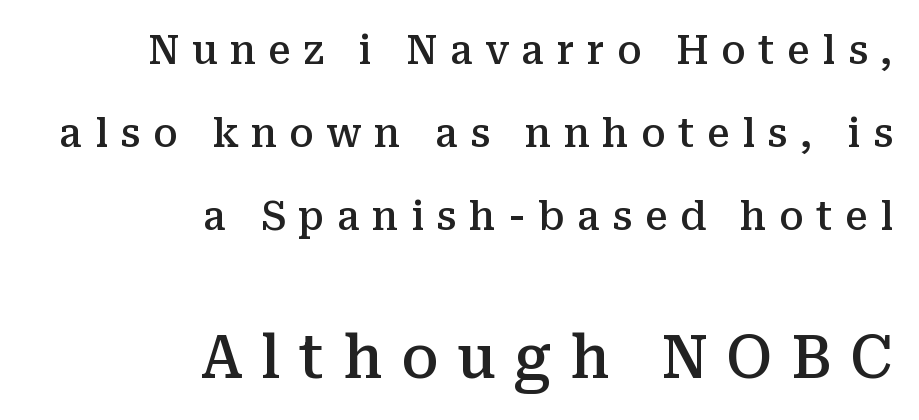
Q: Is the text bold? A: Semi-bold.
Q: Is the text italic (slanted)? A: No, it is upright.
Q: Is the typeface a serif or a sans-serif typeface? A: Serif.
Q: Is the text underlined? A: No.
Q: How is the paragraph aligned? A: Right-aligned.
Q: Is the spacing between letters normal or unusually wide? A: Unusually wide.
Q: Is the spacing between lines tight, normal or loose? A: Loose.
Q: Which block of text is set in a larger size, the first (top) or the second (bottom)? A: The second (bottom) one.
Q: Width (condensed, normal, or wide)? A: Normal.
Q: Stroke contrast? A: Medium.
Q: x-height? A: Medium.
Q: Monospaced? A: No.
